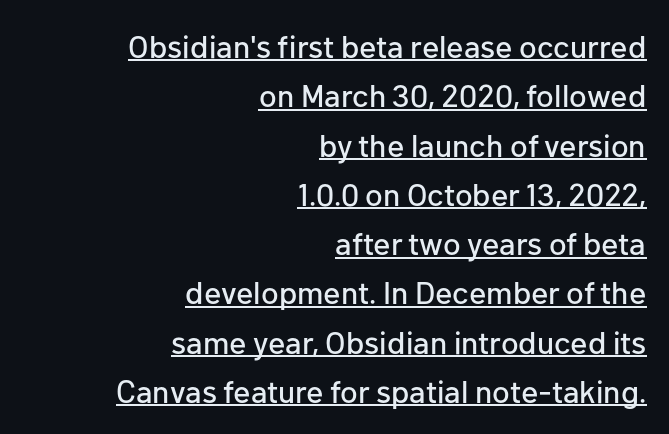
Q: Is the text italic (slanted)? A: No, it is upright.
Q: Is the typeface a serif or a sans-serif typeface? A: Sans-serif.
Q: Is the text underlined? A: Yes.
Q: How is the paragraph aligned? A: Right-aligned.
Q: Is the spacing between letters normal or unusually wide? A: Normal.
Q: Is the spacing between lines tight, normal or loose? A: Normal.
Q: Width (condensed, normal, or wide)? A: Normal.
Q: Stroke contrast? A: Low.
Q: x-height? A: Medium.
Q: Monospaced? A: No.
